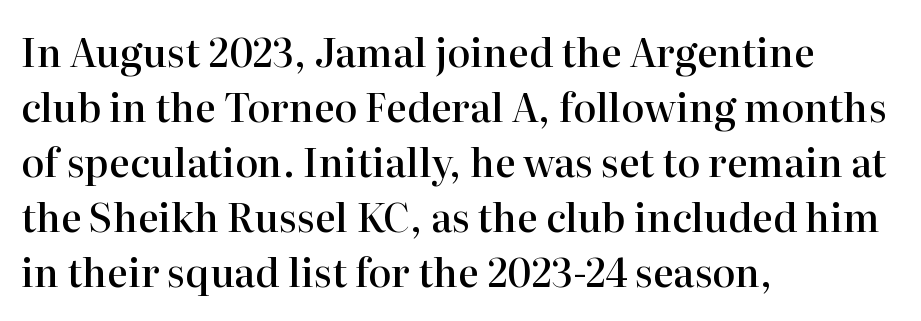
How would I describe the line gaps? Plain and ordinary. The passage shown is not underscored anywhere. The sample has been set in demibold, a notch under bold. Regarding serifs, this sample has them. The paragraph shown leans on its left margin. The gaps between neighbouring characters are ordinary and unremarkable.
